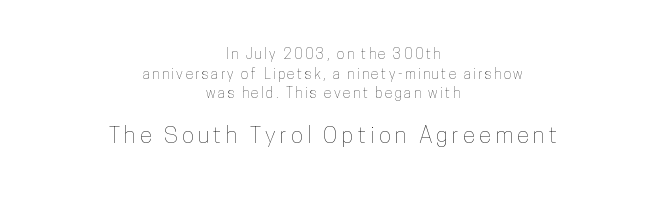
The image shows 23 px text type, upright; set centered, normal line spacing (1.4x), not underlined; the second (bottom) block is 1.64x larger.
